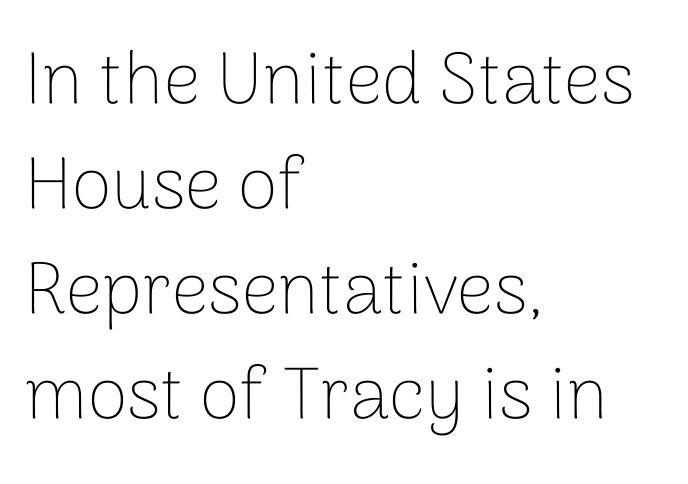
{"serif": "no", "italic": "no", "bold": "no", "weight": "thin", "width": "normal", "stroke_contrast": "low", "x_height": "medium", "monospaced": "no", "underline": "no", "align": "left", "line_spacing": "normal", "line_spacing_ratio": 1.44, "letter_spacing": "normal", "letter_spacing_em": 0.0, "glyph_px": 73}
